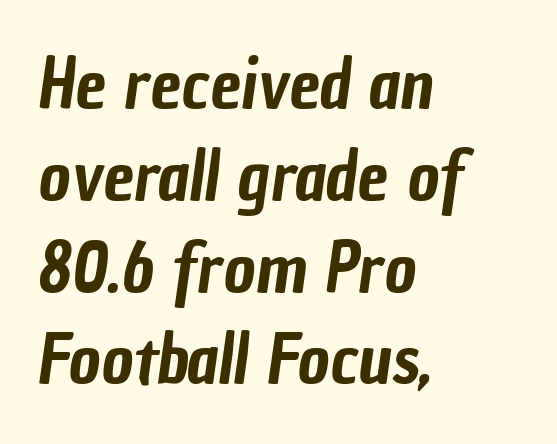
{"serif": "no", "width": "condensed", "stroke_contrast": "low", "x_height": "medium", "monospaced": "no", "underline": "no", "align": "left", "line_spacing": "normal", "line_spacing_ratio": 1.33, "letter_spacing": "normal", "letter_spacing_em": 0.0, "glyph_px": 69}
